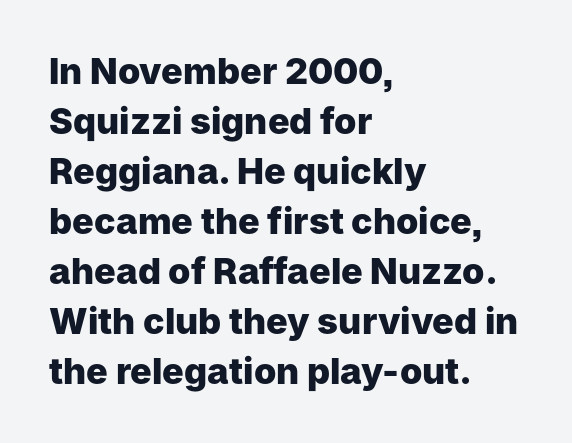
Q: Is the text bold? A: Yes.
Q: Is the text italic (slanted)? A: No, it is upright.
Q: Is the typeface a serif or a sans-serif typeface? A: Sans-serif.
Q: Is the text underlined? A: No.
Q: How is the paragraph aligned? A: Left-aligned.
Q: Is the spacing between letters normal or unusually wide? A: Normal.
Q: Is the spacing between lines tight, normal or loose? A: Normal.
Q: Width (condensed, normal, or wide)? A: Normal.
Q: Stroke contrast? A: Low.
Q: x-height? A: Medium.
Q: Monospaced? A: No.
